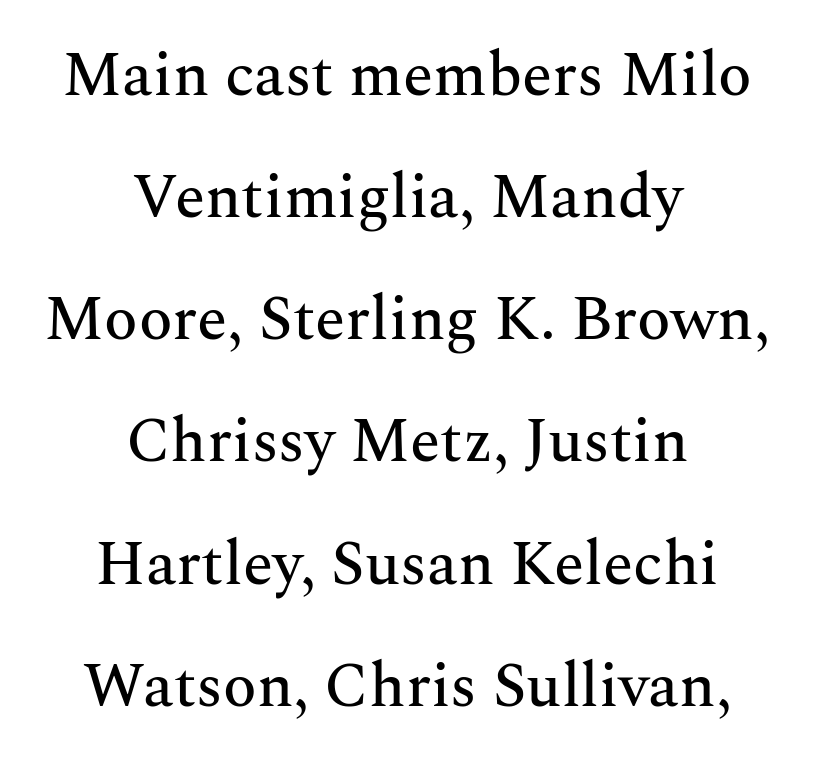
{"serif": "yes", "italic": "no", "width": "normal", "stroke_contrast": "medium", "x_height": "medium", "monospaced": "no", "underline": "no", "align": "center", "line_spacing": "loose", "line_spacing_ratio": 1.97, "letter_spacing": "normal", "letter_spacing_em": 0.0, "glyph_px": 62}
